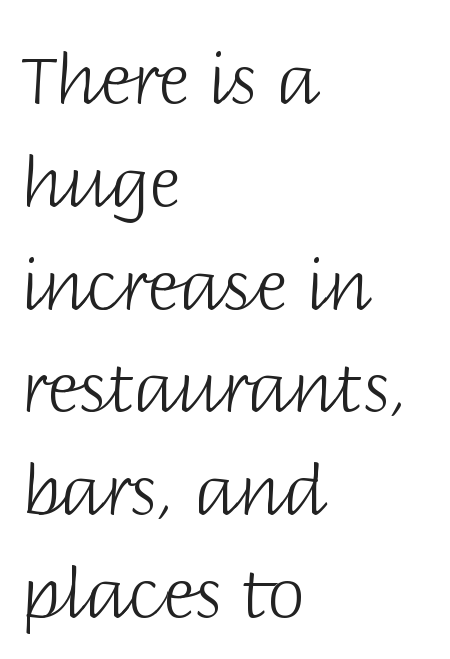
{"serif": "no", "italic": "no", "bold": "no", "weight": "light", "width": "normal", "stroke_contrast": "low", "x_height": "large", "monospaced": "no", "underline": "no", "align": "left", "line_spacing": "normal", "line_spacing_ratio": 1.49, "letter_spacing": "normal", "letter_spacing_em": 0.0, "glyph_px": 69}
